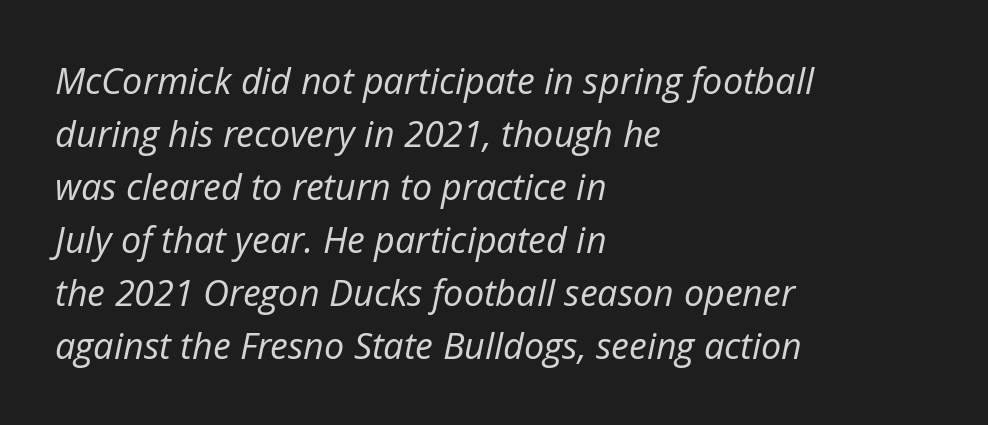
Q: Is the text bold? A: No.
Q: Is the text italic (slanted)? A: Yes, it leans right by about 12 degrees.
Q: Is the text underlined? A: No.
Q: How is the paragraph aligned? A: Left-aligned.
Q: Is the spacing between letters normal or unusually wide? A: Normal.
Q: Is the spacing between lines tight, normal or loose? A: Normal.
Q: Width (condensed, normal, or wide)? A: Normal.
Q: Stroke contrast? A: Low.
Q: x-height? A: Medium.
Q: Monospaced? A: No.
